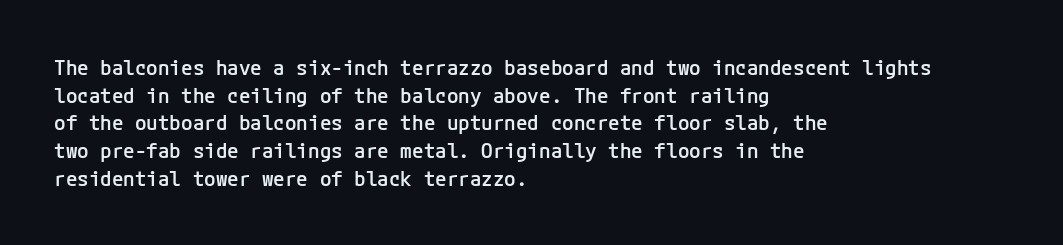
{"italic": "no", "bold": "semi", "underline": "no", "align": "left", "line_spacing": "normal", "line_spacing_ratio": 1.32, "letter_spacing": "normal", "letter_spacing_em": 0.0, "glyph_px": 21}
